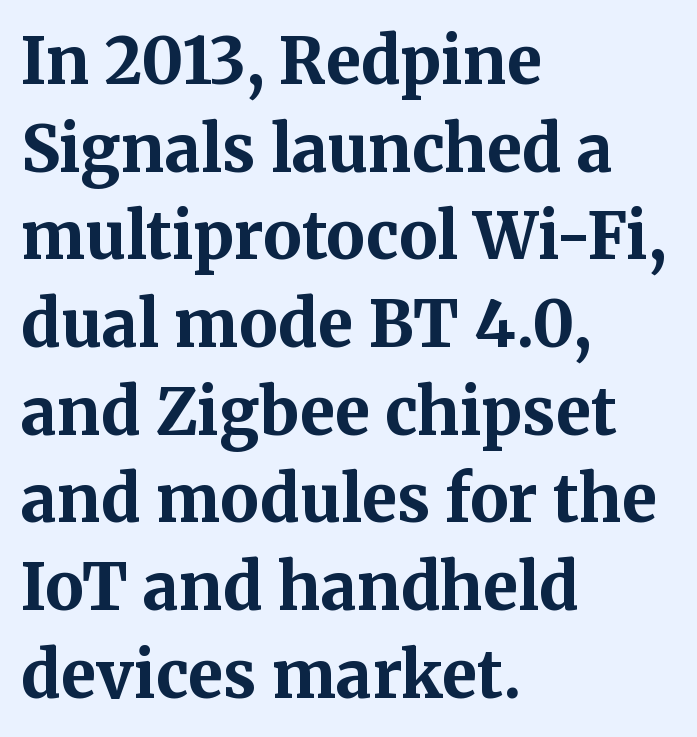
Q: Is the text bold? A: Yes.
Q: Is the text italic (slanted)? A: No, it is upright.
Q: Is the typeface a serif or a sans-serif typeface? A: Serif.
Q: Is the text underlined? A: No.
Q: How is the paragraph aligned? A: Left-aligned.
Q: Is the spacing between letters normal or unusually wide? A: Normal.
Q: Is the spacing between lines tight, normal or loose? A: Normal.
Q: Width (condensed, normal, or wide)? A: Normal.
Q: Stroke contrast? A: Medium.
Q: x-height? A: Medium.
Q: Monospaced? A: No.
